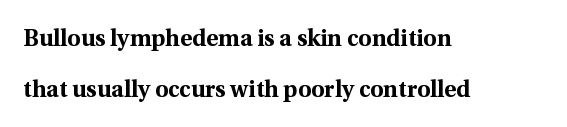
{"italic": "no", "bold": "yes", "underline": "no", "align": "left", "line_spacing": "loose", "line_spacing_ratio": 2.23, "letter_spacing": "normal", "letter_spacing_em": 0.0, "glyph_px": 23}
